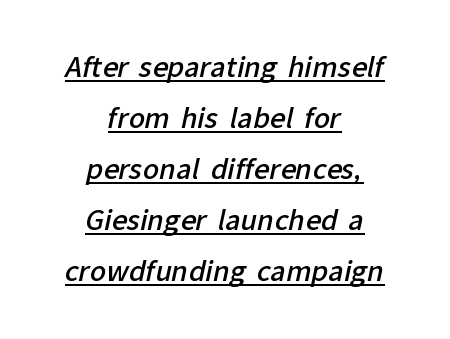
{"bold": "semi", "underline": "yes", "align": "center", "line_spacing_ratio": 1.89, "letter_spacing": "normal", "letter_spacing_em": 0.0, "glyph_px": 27}
